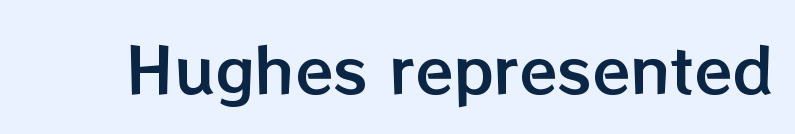
{"italic": "no", "width": "normal", "stroke_contrast": "low", "x_height": "medium", "monospaced": "no", "underline": "no", "letter_spacing": "normal", "letter_spacing_em": 0.0, "glyph_px": 62}
